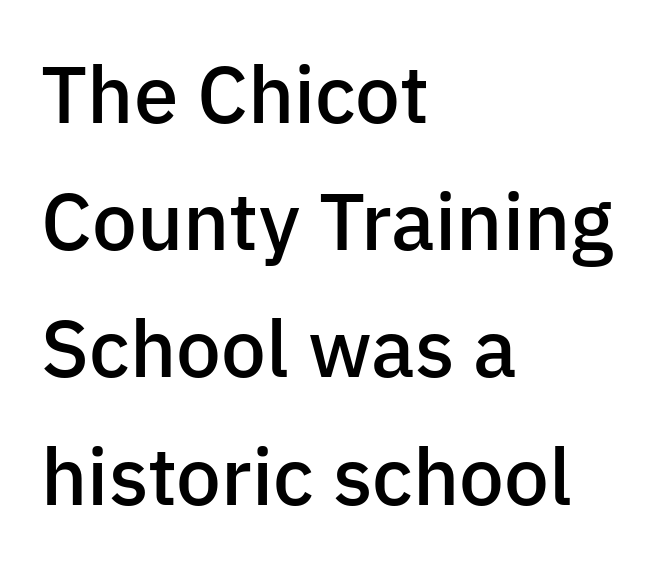
Ordinary non-slanted type is in use. Layout note: lines flush left. Unlike a traditional serif, this face leaves its strokes unadorned. The tracking reads as untouched default to a designer's eye. A bare baseline throughout the passage.
